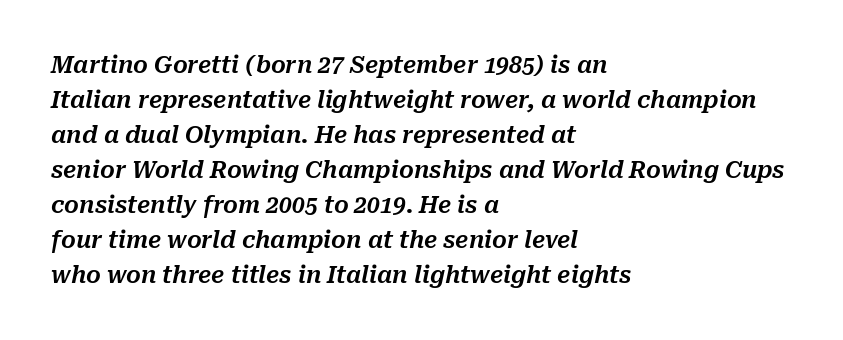
{"italic": "yes", "lean": "right", "slant_degrees": 10, "underline": "no", "align": "left", "line_spacing": "normal", "line_spacing_ratio": 1.52, "letter_spacing": "normal", "letter_spacing_em": 0.0, "glyph_px": 23}
